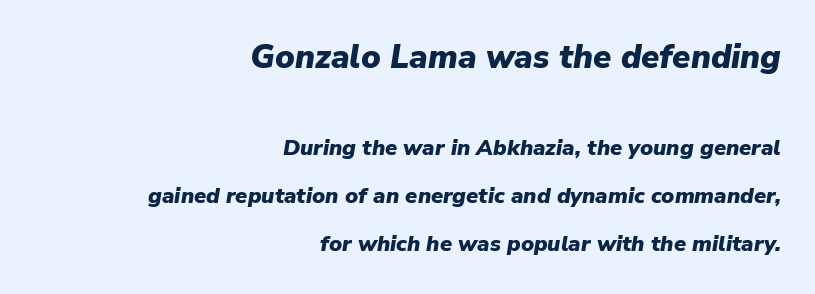
{"italic": "yes", "lean": "right", "slant_degrees": 9, "bold": "yes", "weight": "heavy", "width": "normal", "stroke_contrast": "low", "x_height": "medium", "monospaced": "no", "underline": "no", "align": "right", "line_spacing": "loose", "line_spacing_ratio": 2.18, "letter_spacing": "normal", "letter_spacing_em": 0.0, "larger_block": "first", "size_ratio": 1.5, "glyph_px": 33}
